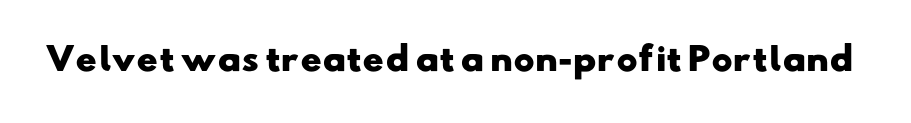
A full-strength bold gives these letters their thick strokes. The rendering shows plain stroke endings on the letterforms — a sans-serif design. Caption: standard tracking, unaltered. Any mark beneath the type? The region is blank. Proportional: the letters do not fall into vertical columns.
